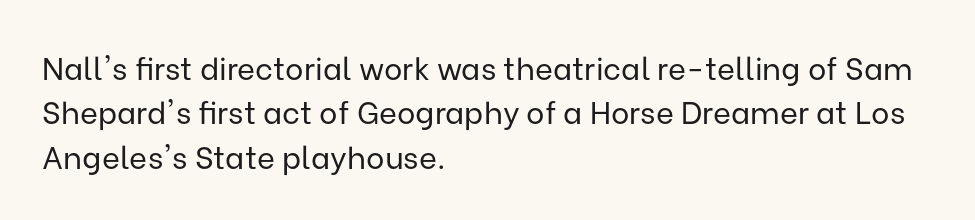
{"serif": "no", "italic": "no", "bold": "no", "weight": "regular", "width": "normal", "stroke_contrast": "low", "x_height": "medium", "monospaced": "no", "underline": "no", "align": "left", "line_spacing": "normal", "line_spacing_ratio": 1.43, "letter_spacing": "normal", "letter_spacing_em": 0.0, "glyph_px": 31}
